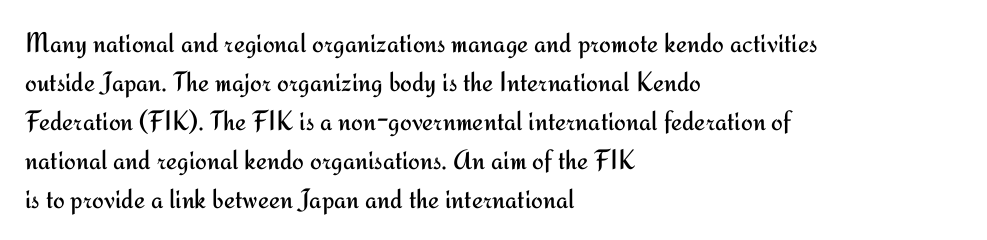
{"serif": "no", "italic": "no", "bold": "no", "weight": "regular", "width": "normal", "stroke_contrast": "medium", "x_height": "small", "monospaced": "no", "underline": "no", "align": "left", "line_spacing": "normal", "line_spacing_ratio": 1.39, "letter_spacing": "normal", "letter_spacing_em": 0.0, "glyph_px": 28}
